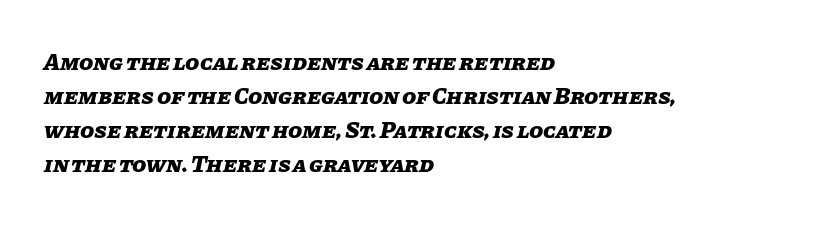
The image shows 23 px bold type, italic (leaning right); set left-aligned, normal line spacing (1.48x), normal letter spacing, not underlined.
